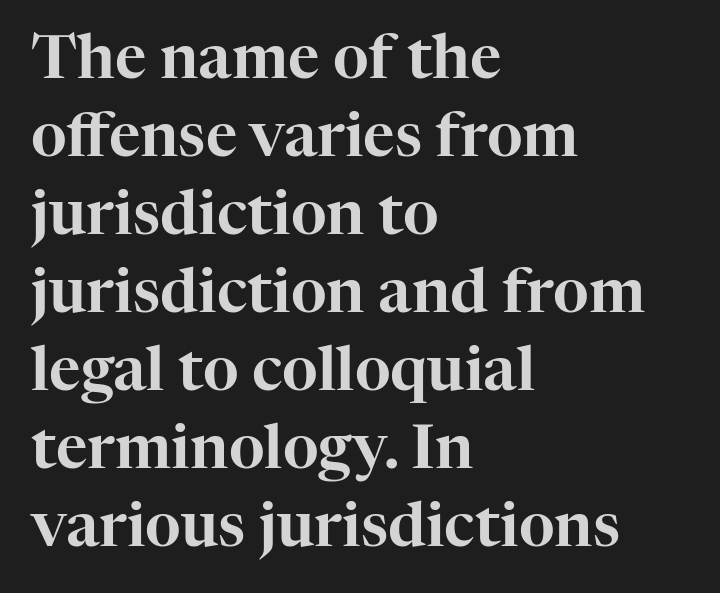
Alignment: flush left. Characters follow at the spacing the type designer built in. Quick note: interline space is typical. Characters remain perfectly vertical along every line. Here the designer chose a conventional face with non-uniform glyph widths.
